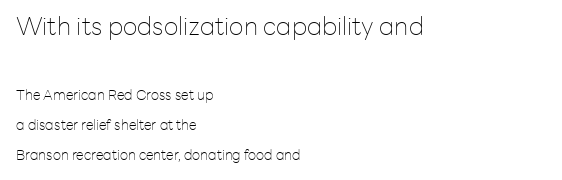
{"italic": "no", "bold": "no", "underline": "no", "align": "left", "line_spacing": "loose", "line_spacing_ratio": 2.13, "letter_spacing": "normal", "letter_spacing_em": 0.0, "larger_block": "first", "size_ratio": 1.79, "glyph_px": 25}
